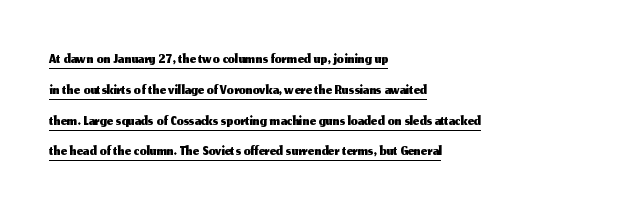
Where is the straight margin? On the left. Short note: letters normally spaced. A typesetter would call this leading conventional body-copy spacing. The glyphs are accompanied by a horizontal stroke just below them. Posture: straight, roman, zero tilt.
